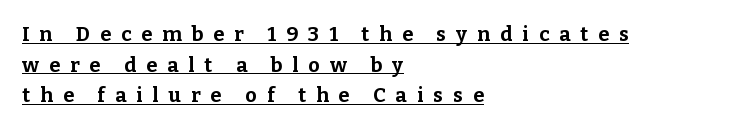
{"italic": "no", "bold": "yes", "underline": "yes", "align": "left", "line_spacing": "normal", "line_spacing_ratio": 1.53, "letter_spacing": "wide", "letter_spacing_em": 0.5, "glyph_px": 20}
